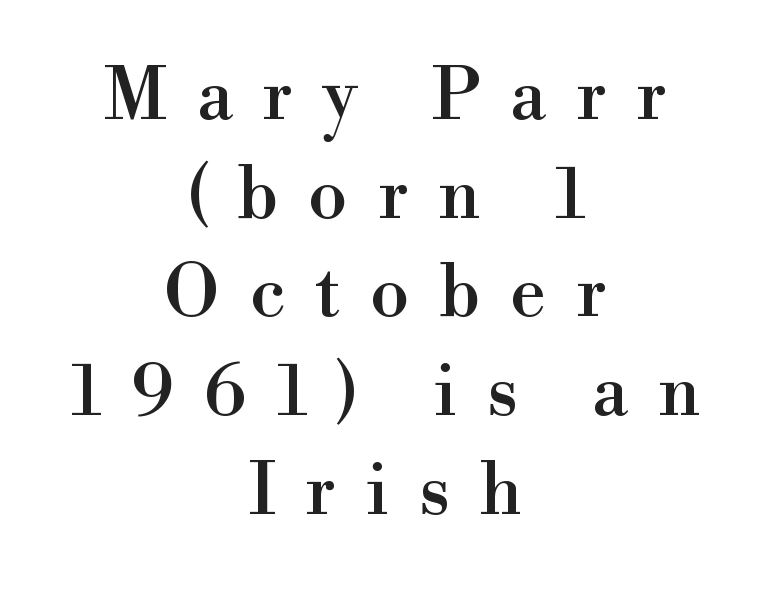
The image shows 71 px serif type, upright; set centered, normal line spacing (1.39x), unusually wide letter spacing (+0.42 em), not underlined; a small x-height.
